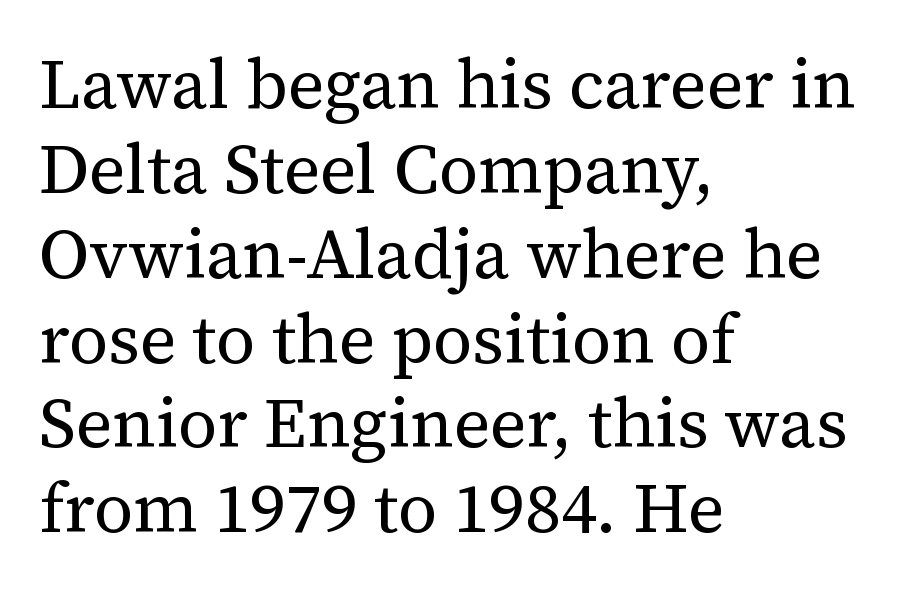
{"serif": "yes", "italic": "no", "bold": "no", "weight": "regular", "width": "normal", "stroke_contrast": "medium", "x_height": "medium", "monospaced": "no", "underline": "no", "align": "left", "line_spacing_ratio": 1.23, "letter_spacing": "normal", "letter_spacing_em": 0.0, "glyph_px": 69}
